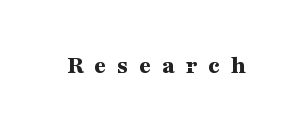
The image shows 26 px bold type, upright; set unusually wide letter spacing (+0.42 em), not underlined.
